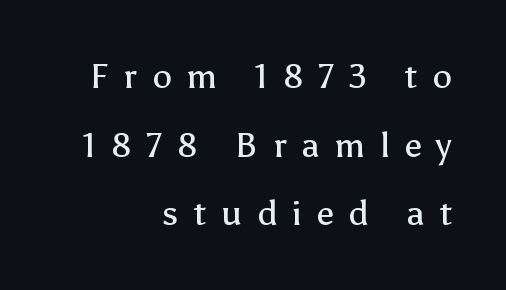
The image shows 35 px regular-weight sans-serif type, upright; set right-aligned, loose line spacing (1.96x), unusually wide letter spacing (+0.43 em), not underlined; low stroke contrast and a medium x-height.
